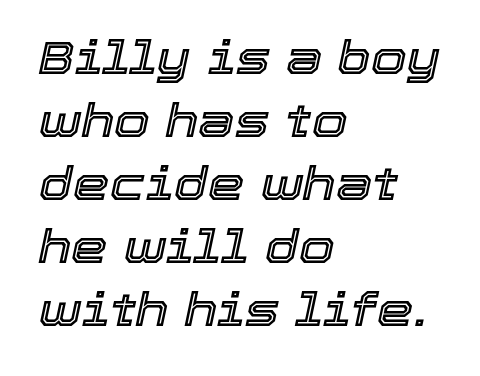
The image shows 46 px text type, italic (leaning right); set left-aligned, normal line spacing (1.37x), normal letter spacing, not underlined; a medium x-height.
